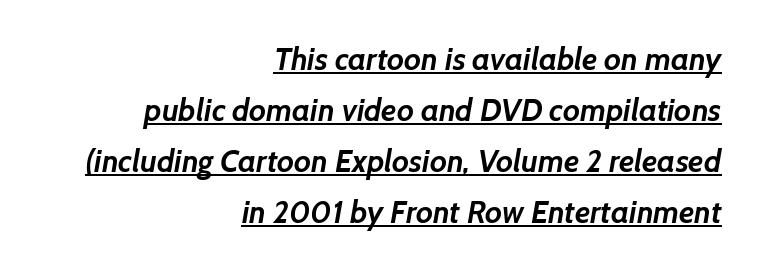
These lines are set flush right with a ragged left edge. Underlining? Definitely there. Weight check: bold — yes, fully. Each letter keeps its own natural width here, so spacing adapts to shape. Students, observe: this is what conventionally led text looks like. Font category for this specimen: sans-serif.
